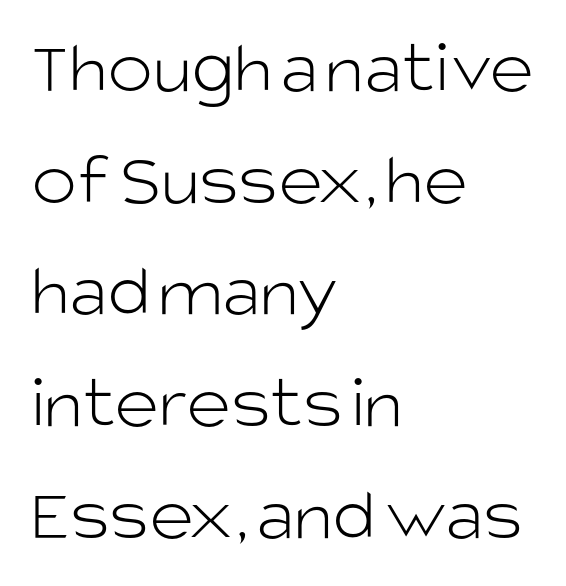
The image shows 76 px light sans-serif type, upright; set left-aligned, normal line spacing (1.47x), normal letter spacing, not underlined; low stroke contrast and a large x-height.
